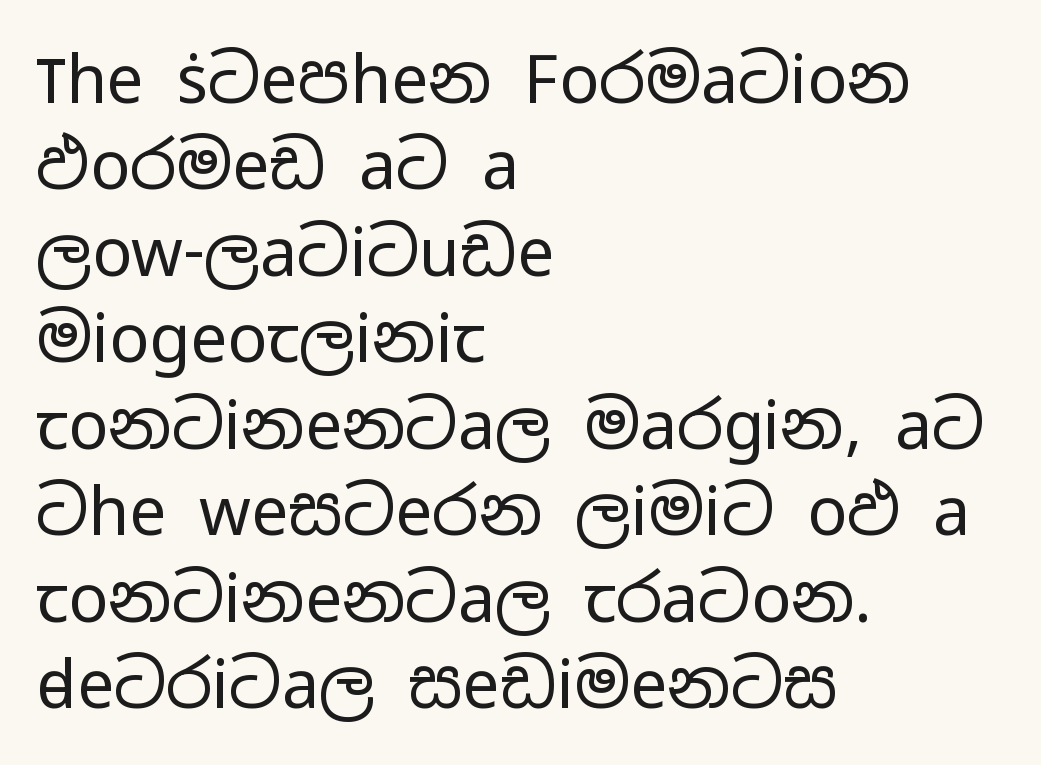
Q: Is the text bold? A: No.
Q: Is the text italic (slanted)? A: No, it is upright.
Q: Is the typeface a serif or a sans-serif typeface? A: Sans-serif.
Q: Is the text underlined? A: No.
Q: How is the paragraph aligned? A: Left-aligned.
Q: Is the spacing between letters normal or unusually wide? A: Normal.
Q: Is the spacing between lines tight, normal or loose? A: Normal.
Q: Width (condensed, normal, or wide)? A: Wide.
Q: Stroke contrast? A: Low.
Q: x-height? A: Medium.
Q: Monospaced? A: No.
